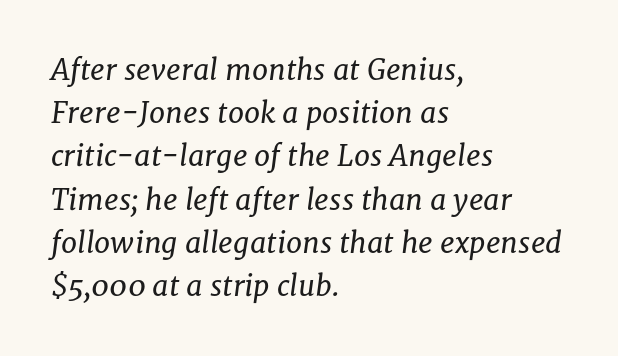
This is not heavy type; no bold has been used. In CSS terms this would be text-align: left. No extra tracking has been applied to these lines. The rendering uses a moderate line-height, typical for paragraphs. Tall strokes in this sample are angled rather than plumb.
